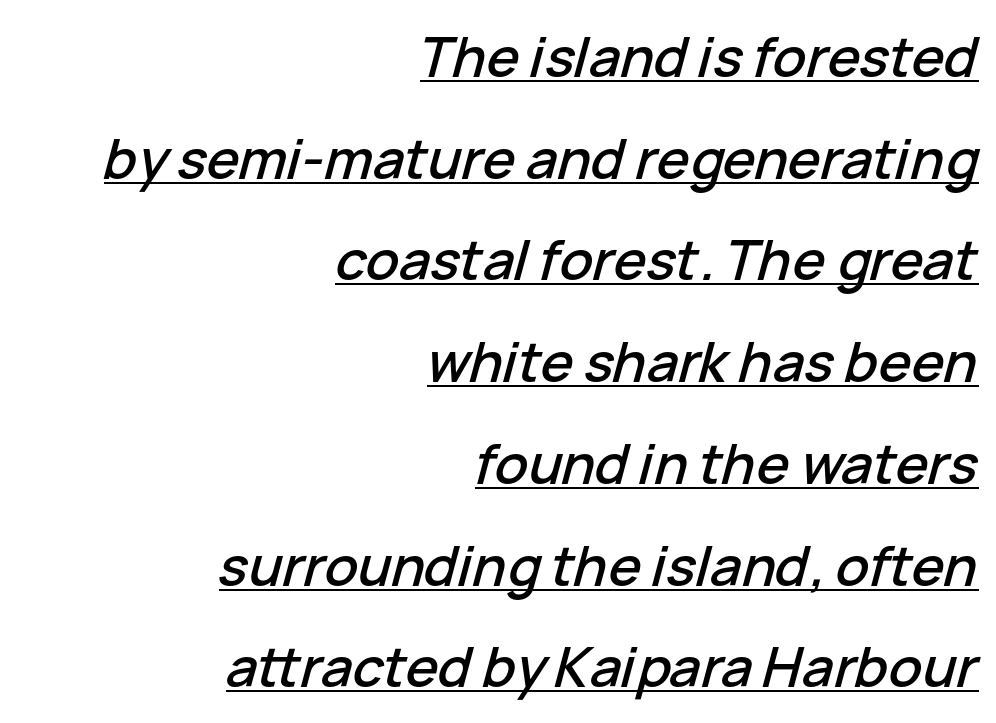
The rendering keeps characters at their native spacing. One-word summary of the alignment: right. Each letter keeps its own natural width here, so spacing adapts to shape. Somebody hit Ctrl+U on this one — the words are underlined. These lines were composed using italics.
